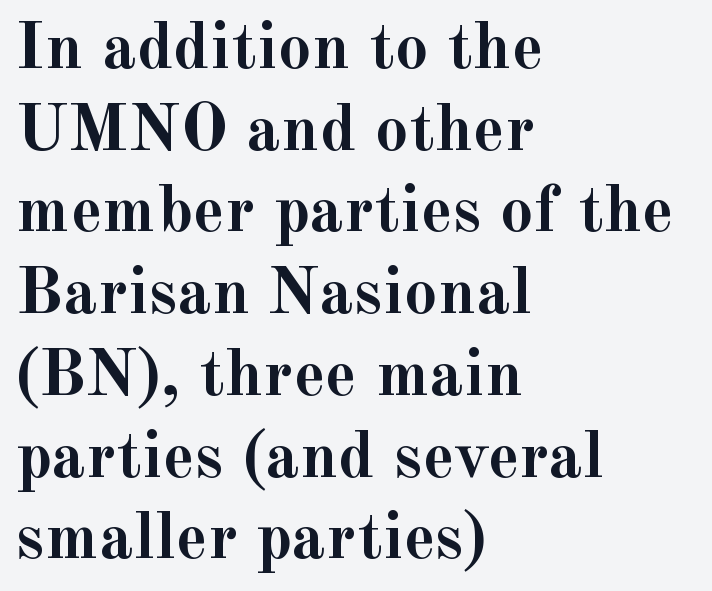
{"serif": "yes", "italic": "no", "bold": "yes", "weight": "semibold", "width": "normal", "x_height": "small", "monospaced": "no", "underline": "no", "align": "left", "line_spacing_ratio": 1.22, "letter_spacing": "normal", "letter_spacing_em": 0.0, "glyph_px": 67}
